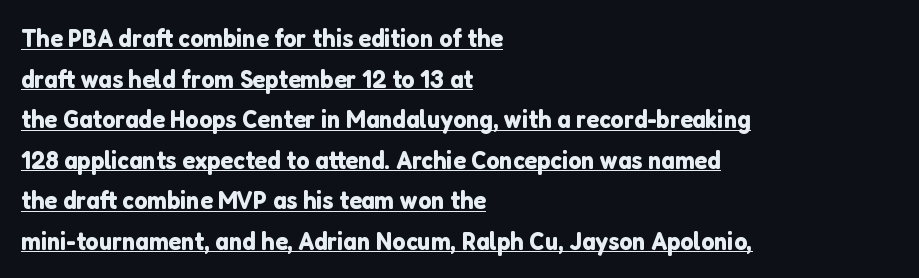
{"italic": "no", "underline": "yes", "align": "left", "line_spacing": "normal", "line_spacing_ratio": 1.56, "letter_spacing": "normal", "letter_spacing_em": 0.0, "glyph_px": 26}
